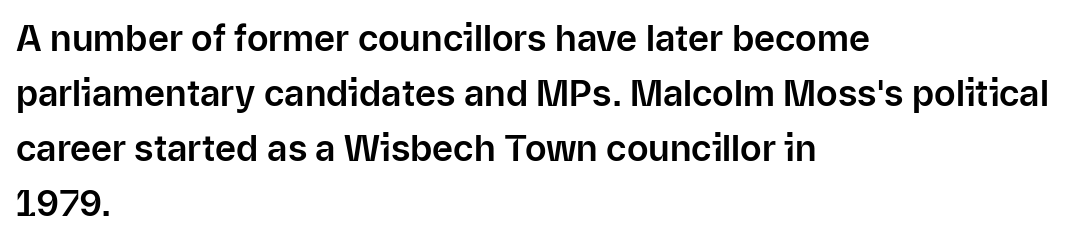
{"serif": "no", "italic": "no", "width": "normal", "stroke_contrast": "low", "x_height": "medium", "monospaced": "no", "underline": "no", "align": "left", "line_spacing": "normal", "line_spacing_ratio": 1.53, "letter_spacing": "normal", "letter_spacing_em": 0.0, "glyph_px": 36}
